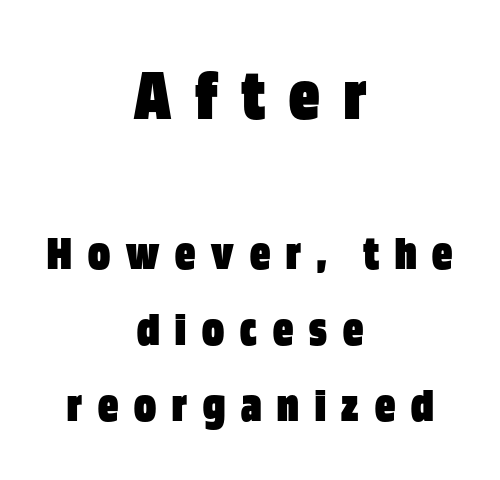
Q: Is the text bold? A: Yes.
Q: Is the text italic (slanted)? A: No, it is upright.
Q: Is the typeface a serif or a sans-serif typeface? A: Sans-serif.
Q: Is the text underlined? A: No.
Q: How is the paragraph aligned? A: Centered.
Q: Is the spacing between letters normal or unusually wide? A: Unusually wide.
Q: Is the spacing between lines tight, normal or loose? A: Normal.
Q: Which block of text is set in a larger size, the first (top) or the second (bottom)? A: The first (top) one.
Q: Width (condensed, normal, or wide)? A: Condensed.
Q: Stroke contrast? A: Low.
Q: x-height? A: Large.
Q: Monospaced? A: No.
